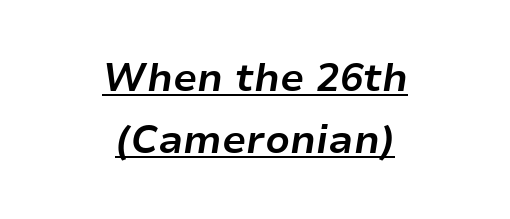
{"italic": "yes", "lean": "right", "slant_degrees": 9, "bold": "yes", "weight": "bold", "width": "normal", "stroke_contrast": "low", "x_height": "medium", "monospaced": "no", "underline": "yes", "align": "center", "line_spacing": "normal", "line_spacing_ratio": 1.59, "letter_spacing": "normal", "letter_spacing_em": 0.0, "glyph_px": 39}
